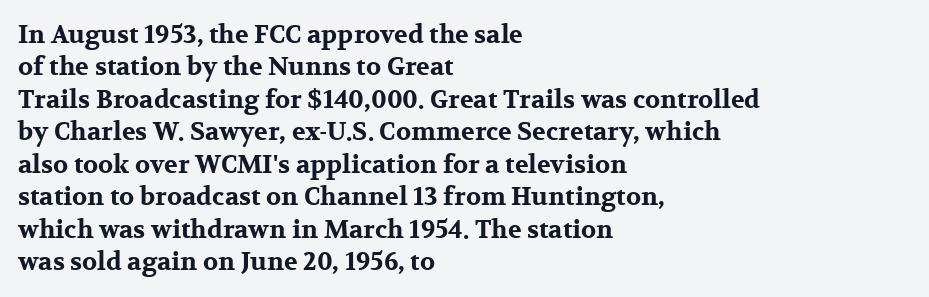
A typesetter would mark this as roman, not italic. The strokes are fattened all the way to bold. Beneath every word, the page is bare. The letters sit at their default tracking, neither squeezed nor spread. Notice how the passage keeps a crisp vertical edge on the left only. The lines sit at an ordinary, default distance from one another.
